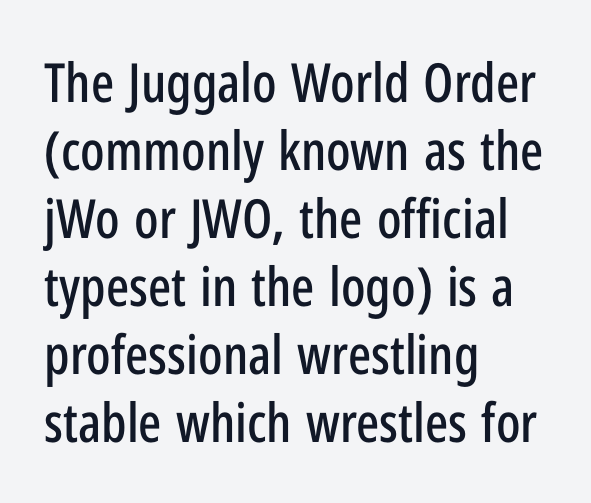
Q: Is the text italic (slanted)? A: No, it is upright.
Q: Is the typeface a serif or a sans-serif typeface? A: Sans-serif.
Q: Is the text underlined? A: No.
Q: How is the paragraph aligned? A: Left-aligned.
Q: Is the spacing between letters normal or unusually wide? A: Normal.
Q: Is the spacing between lines tight, normal or loose? A: Normal.
Q: Width (condensed, normal, or wide)? A: Condensed.
Q: Stroke contrast? A: Low.
Q: x-height? A: Medium.
Q: Monospaced? A: No.
